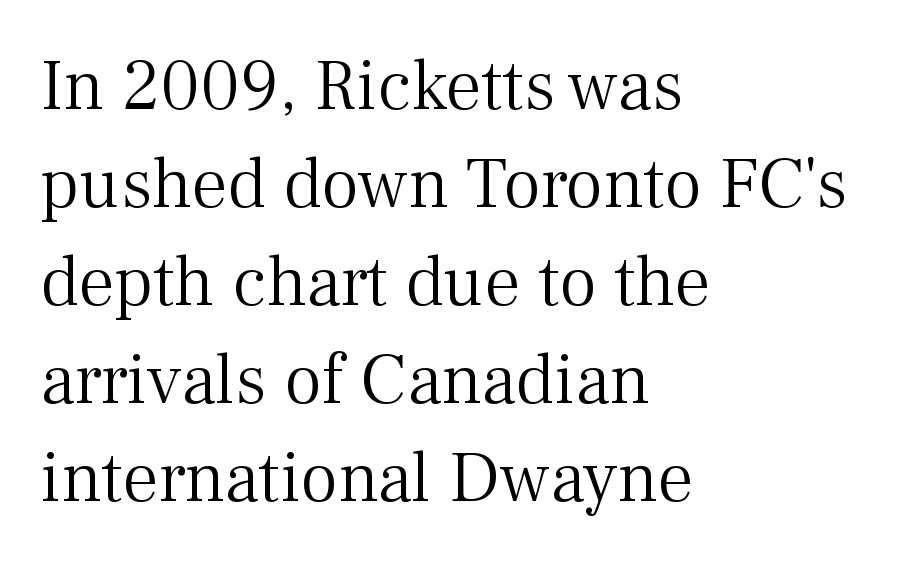
Ordinary non-slanted type is in use. Letters have the restrained weight of plain body copy at most. The gap between lines stays unmarked. You could not count columns in this text — the font is proportionally spaced. Short and long lines alike share a common starting point at left.
